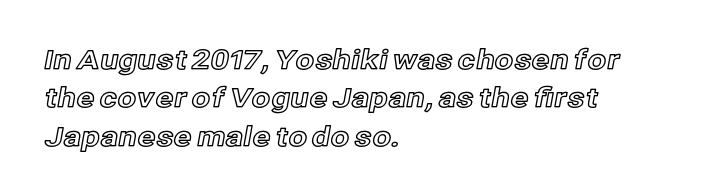
Q: Is the text italic (slanted)? A: Yes.
Q: Is the text underlined? A: No.
Q: How is the paragraph aligned? A: Left-aligned.
Q: Is the spacing between letters normal or unusually wide? A: Normal.
Q: Is the spacing between lines tight, normal or loose? A: Normal.
